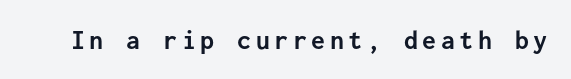
{"serif": "no", "italic": "no", "bold": "yes", "weight": "semibold", "width": "normal", "stroke_contrast": "low", "x_height": "medium", "monospaced": "yes", "underline": "no", "glyph_px": 28}
